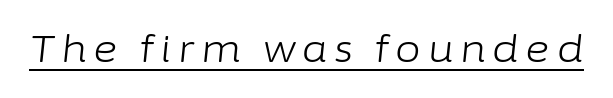
Q: Is the text bold? A: No.
Q: Is the text italic (slanted)? A: Yes, it leans right by about 6 degrees.
Q: Is the text underlined? A: Yes.
Q: Width (condensed, normal, or wide)? A: Normal.
Q: Stroke contrast? A: Low.
Q: x-height? A: Medium.
Q: Monospaced? A: No.
